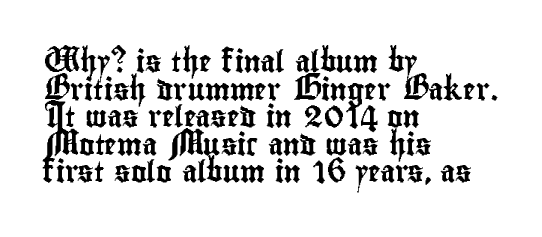
Line starts are locked; line ends wander. Leading matches the norm, producing a regular column. Characters remain perfectly vertical along every line. The area under the type is left untouched. Caption: standard tracking, unaltered.
